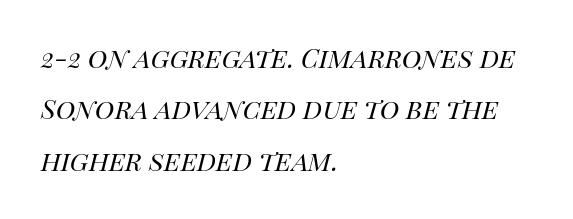
{"italic": "yes", "lean": "right", "slant_degrees": 14, "bold": "no", "weight": "regular", "width": "normal", "stroke_contrast": "high", "x_height": "large", "monospaced": "no", "underline": "no", "align": "left", "line_spacing": "normal", "line_spacing_ratio": 1.56, "letter_spacing": "normal", "letter_spacing_em": 0.0, "glyph_px": 33}
